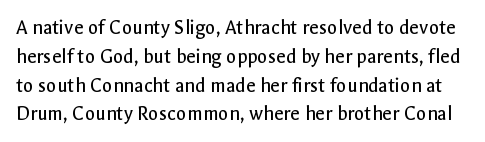
{"italic": "no", "bold": "no", "underline": "no", "line_spacing": "normal", "line_spacing_ratio": 1.37, "letter_spacing": "normal", "letter_spacing_em": 0.0, "glyph_px": 21}
